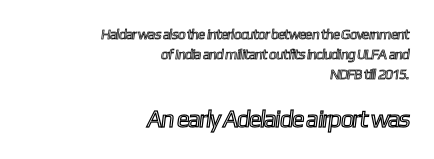
Two sizes are in play, and the larger belongs to the second block. The gap between lines stays unmarked. Between one letter and the next there's only the usual sliver of space. Alignment: flush right. The block of text has a typical density, with ordinary space between rows.
